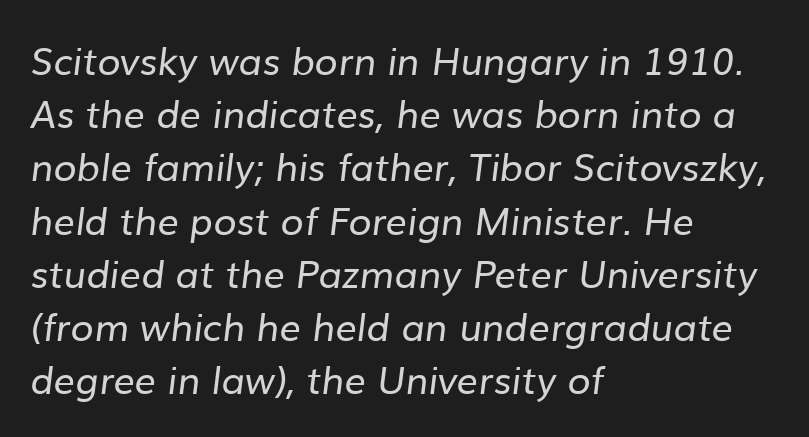
Counters stay open thanks to moderate or lighter strokes. The typeface chosen for these lines omits serifs. The glyphs are unaccompanied by any horizontal stroke below them. One glance says typical: line gaps are just what's usual. Is this a fixed-width face? No — the glyphs have proportional, varying widths. These lines keep a tight, regular rhythm from letter to letter.
